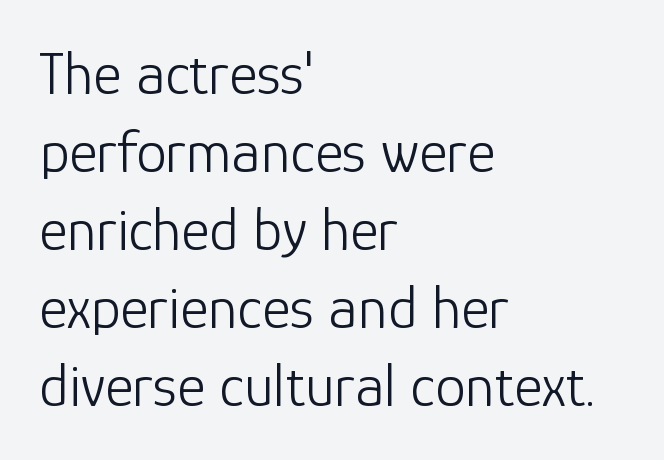
Q: Is the text bold? A: No.
Q: Is the text italic (slanted)? A: No, it is upright.
Q: Is the typeface a serif or a sans-serif typeface? A: Sans-serif.
Q: Is the text underlined? A: No.
Q: How is the paragraph aligned? A: Left-aligned.
Q: Is the spacing between letters normal or unusually wide? A: Normal.
Q: Is the spacing between lines tight, normal or loose? A: Normal.
Q: Width (condensed, normal, or wide)? A: Normal.
Q: Stroke contrast? A: Low.
Q: x-height? A: Medium.
Q: Monospaced? A: No.
